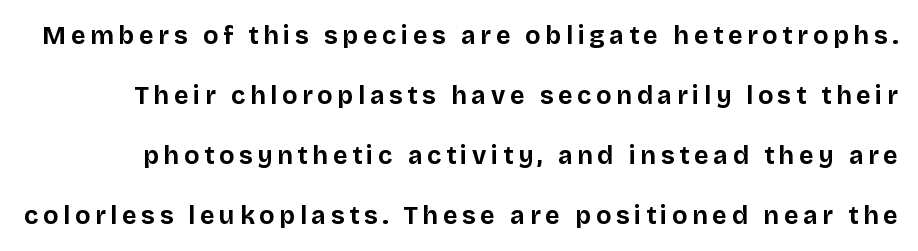
Q: Is the text bold? A: Yes.
Q: Is the text italic (slanted)? A: No, it is upright.
Q: Is the text underlined? A: No.
Q: Is the spacing between lines tight, normal or loose? A: Loose.
